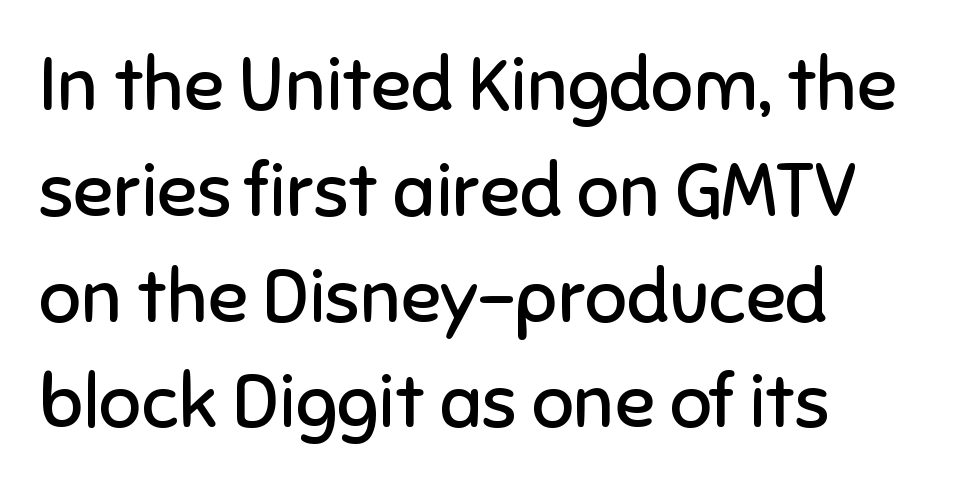
Descenders hang freely into open space. Inter-character spacing is left at the font's built-in metrics. Vertical stems look standard width or narrower in stroke. Unlike a traditional serif, this face leaves its strokes unadorned. Do the characters align in a grid? No, the font is proportional.
